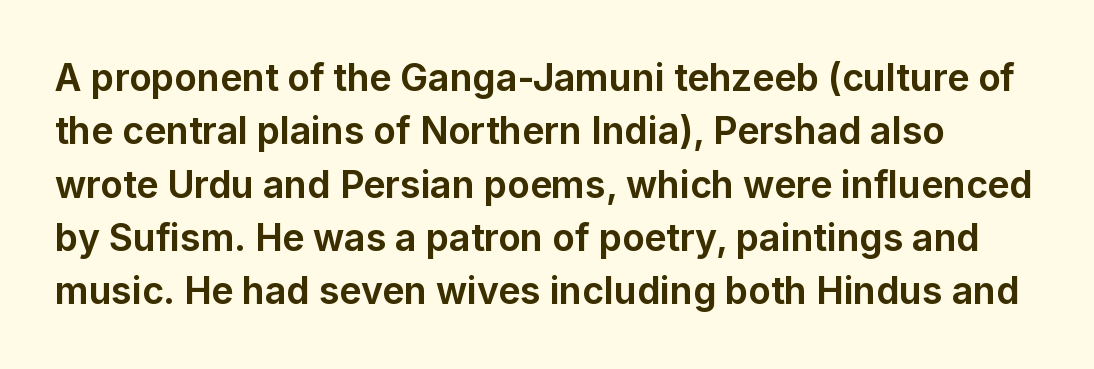
The image shows 37 px bold sans-serif type, upright; set normal line spacing (1.44x), normal letter spacing, not underlined; low stroke contrast and a medium x-height.
